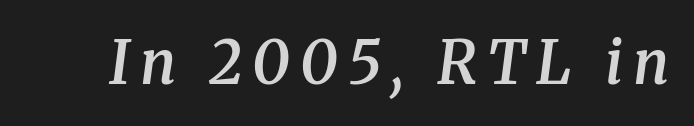
The image shows 59 px semibold serif type, italic (leaning right); set not underlined; medium stroke contrast and a medium x-height.
